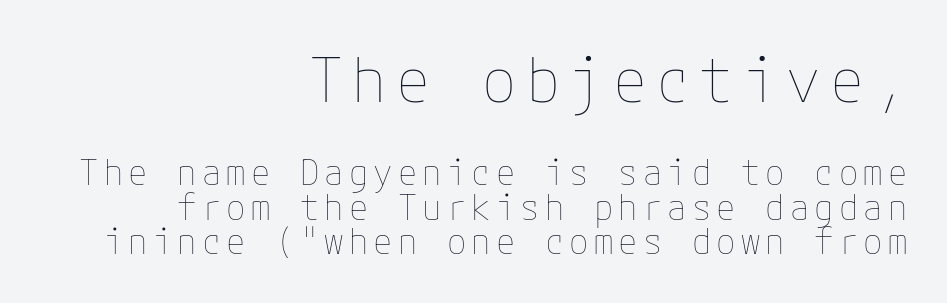
The image shows 62 px thin type, upright; set right-aligned, tight line spacing (0.98x), not underlined; the first (top) block is 1.77x larger; low stroke contrast and a medium x-height.
